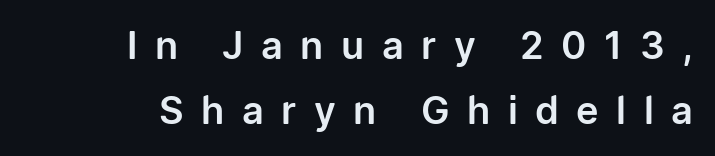
Posture: straight, roman, zero tilt. Character widths vary here, with narrow letters taking less room than wide ones. Line endings align vertically; line beginnings do not. The words here are not underlined. The passage shown is typeset with a sans-serif family.
